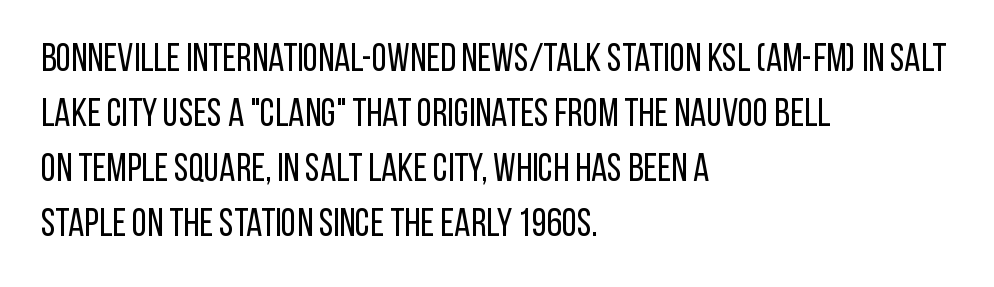
The image shows 39 px regular-weight, condensed sans-serif type, upright; set left-aligned, normal line spacing (1.41x), normal letter spacing, not underlined; low stroke contrast and a large x-height.
